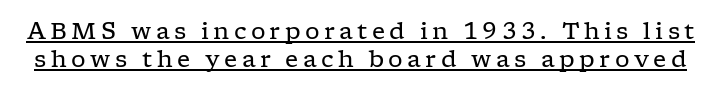
{"italic": "no", "bold": "no", "underline": "yes", "line_spacing_ratio": 1.22, "glyph_px": 23}
